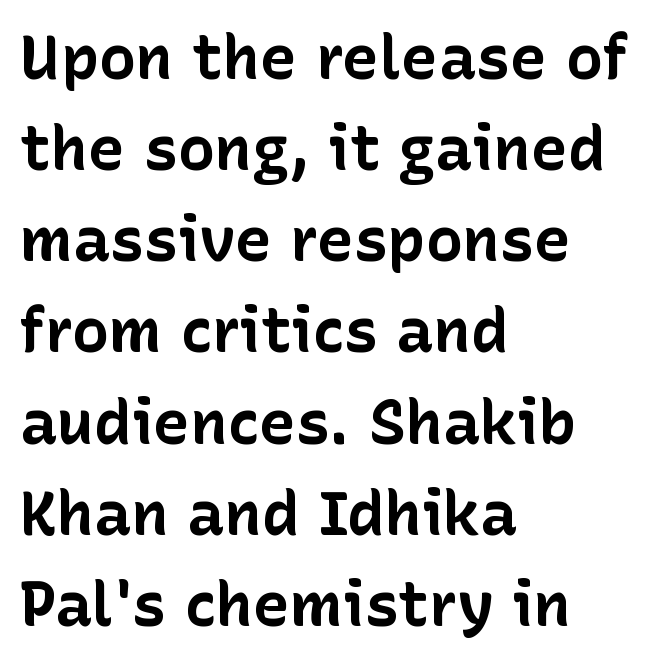
The image shows 62 px bold sans-serif type, upright; set left-aligned, normal line spacing (1.47x), normal letter spacing, not underlined; low stroke contrast and a medium x-height.
